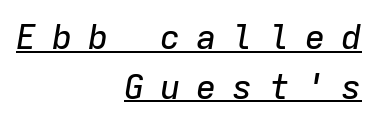
Q: Is the text italic (slanted)? A: Yes, it leans right by about 9 degrees.
Q: Is the text underlined? A: Yes.
Q: How is the paragraph aligned? A: Right-aligned.
Q: Is the spacing between letters normal or unusually wide? A: Unusually wide.
Q: Is the spacing between lines tight, normal or loose? A: Normal.
Q: Width (condensed, normal, or wide)? A: Normal.
Q: Stroke contrast? A: Low.
Q: x-height? A: Medium.
Q: Monospaced? A: Yes.
